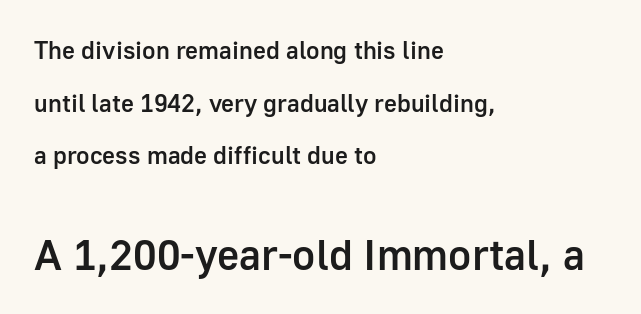
The image shows 43 px semibold sans-serif type, upright; set left-aligned, loose line spacing (2.11x), normal letter spacing, not underlined; the second (bottom) block is 1.72x larger; low stroke contrast and a medium x-height.
